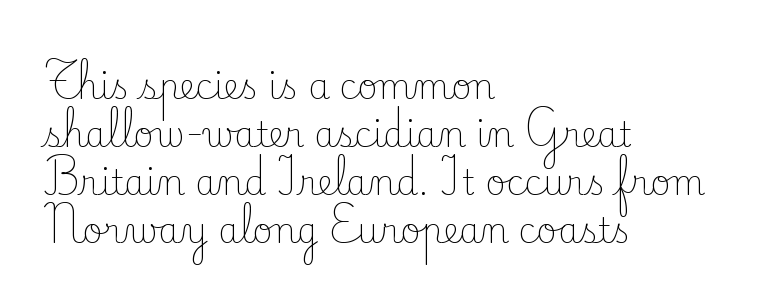
{"serif": "yes", "italic": "no", "bold": "no", "weight": "light", "width": "normal", "stroke_contrast": "low", "x_height": "small", "monospaced": "no", "underline": "no", "align": "left", "line_spacing": "normal", "line_spacing_ratio": 1.41, "letter_spacing": "normal", "letter_spacing_em": 0.0, "glyph_px": 34}
